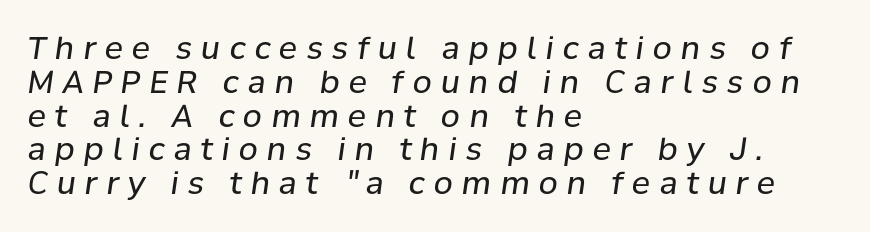
{"italic": "yes", "lean": "right", "slant_degrees": 8, "bold": "no", "weight": "regular", "width": "normal", "stroke_contrast": "low", "x_height": "medium", "monospaced": "no", "underline": "no", "align": "left", "line_spacing": "tight", "line_spacing_ratio": 1.09, "letter_spacing": "wide", "letter_spacing_em": 0.29, "glyph_px": 31}
